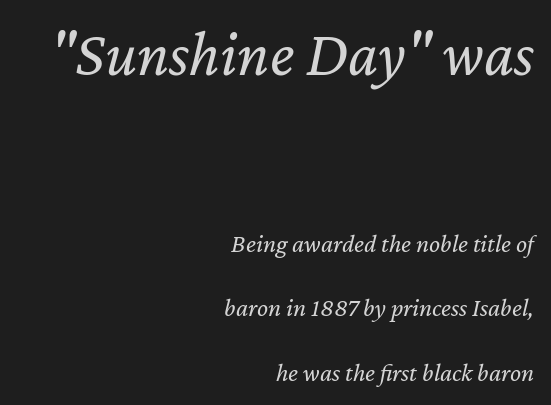
Q: Is the text bold? A: No.
Q: Is the text italic (slanted)? A: Yes, it leans right by about 12 degrees.
Q: Is the text underlined? A: No.
Q: How is the paragraph aligned? A: Right-aligned.
Q: Is the spacing between letters normal or unusually wide? A: Normal.
Q: Is the spacing between lines tight, normal or loose? A: Loose.
Q: Which block of text is set in a larger size, the first (top) or the second (bottom)? A: The first (top) one.
Q: Width (condensed, normal, or wide)? A: Normal.
Q: Stroke contrast? A: Low.
Q: x-height? A: Medium.
Q: Monospaced? A: No.
